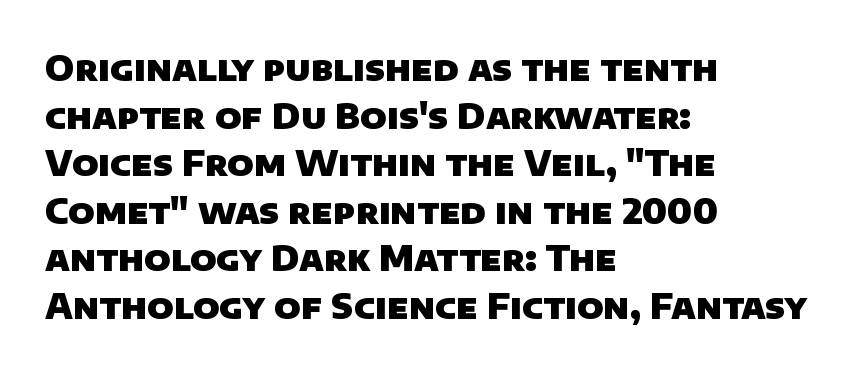
The image shows 34 px heavy sans-serif type; set left-aligned, normal line spacing (1.4x), normal letter spacing, not underlined; low stroke contrast and a large x-height.
